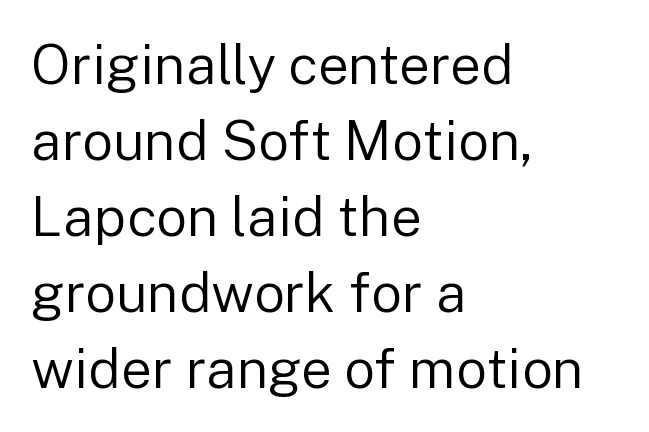
The image shows 55 px regular-weight sans-serif type, upright; set left-aligned, normal line spacing (1.38x), normal letter spacing, not underlined; low stroke contrast and a medium x-height.
